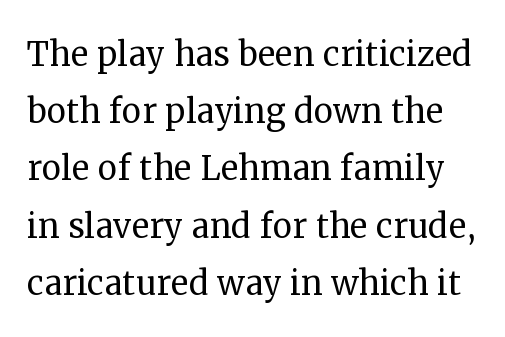
Q: Is the text bold? A: No.
Q: Is the text italic (slanted)? A: No, it is upright.
Q: Is the typeface a serif or a sans-serif typeface? A: Serif.
Q: Is the text underlined? A: No.
Q: Is the spacing between letters normal or unusually wide? A: Normal.
Q: Is the spacing between lines tight, normal or loose? A: Normal.
Q: Width (condensed, normal, or wide)? A: Normal.
Q: Stroke contrast? A: Medium.
Q: x-height? A: Medium.
Q: Monospaced? A: No.
